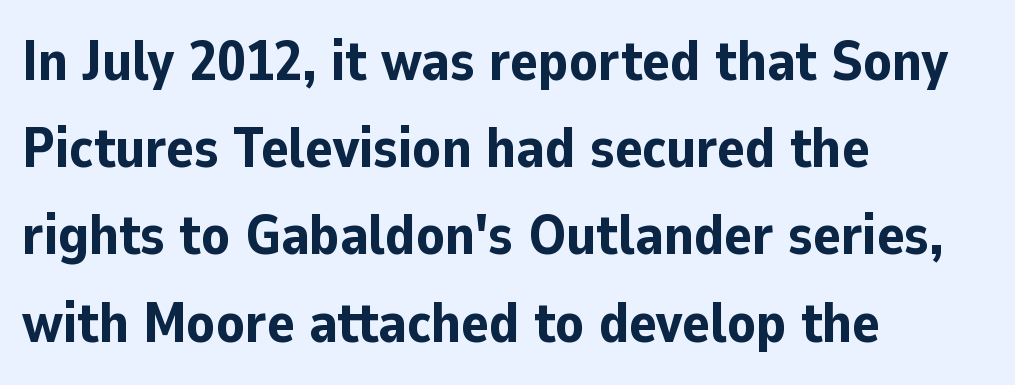
The image shows 57 px bold sans-serif type, upright; set left-aligned, normal line spacing (1.53x), normal letter spacing, not underlined; low stroke contrast and a medium x-height.
